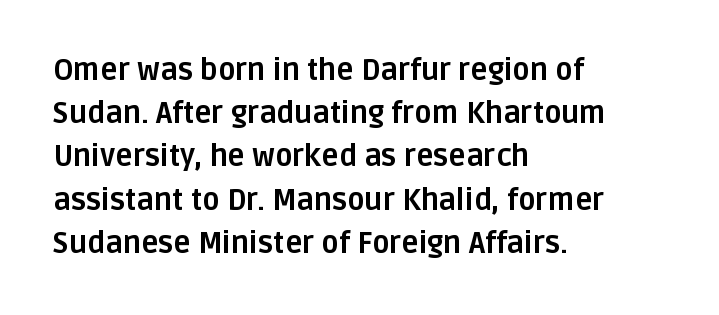
{"serif": "no", "italic": "no", "bold": "yes", "weight": "bold", "width": "normal", "stroke_contrast": "low", "x_height": "large", "monospaced": "no", "underline": "no", "align": "left", "line_spacing": "normal", "line_spacing_ratio": 1.49, "letter_spacing": "normal", "letter_spacing_em": 0.0, "glyph_px": 29}
